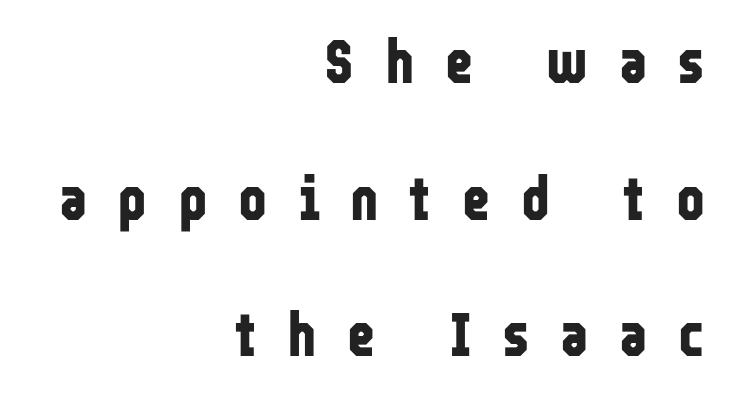
Q: Is the text bold? A: Yes.
Q: Is the text italic (slanted)? A: No, it is upright.
Q: Is the typeface a serif or a sans-serif typeface? A: Sans-serif.
Q: Is the text underlined? A: No.
Q: How is the paragraph aligned? A: Right-aligned.
Q: Is the spacing between letters normal or unusually wide? A: Unusually wide.
Q: Is the spacing between lines tight, normal or loose? A: Loose.
Q: Width (condensed, normal, or wide)? A: Condensed.
Q: Stroke contrast? A: Low.
Q: x-height? A: Medium.
Q: Monospaced? A: No.
